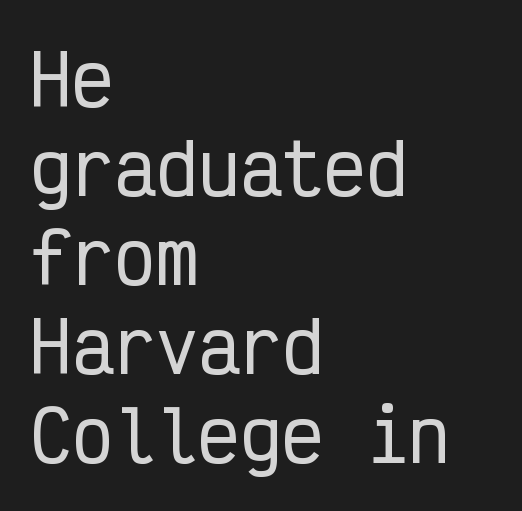
{"serif": "no", "italic": "no", "width": "condensed", "stroke_contrast": "low", "x_height": "medium", "monospaced": "yes", "underline": "no", "align": "left", "line_spacing": "normal", "line_spacing_ratio": 1.27, "letter_spacing": "normal", "letter_spacing_em": 0.0, "glyph_px": 70}
